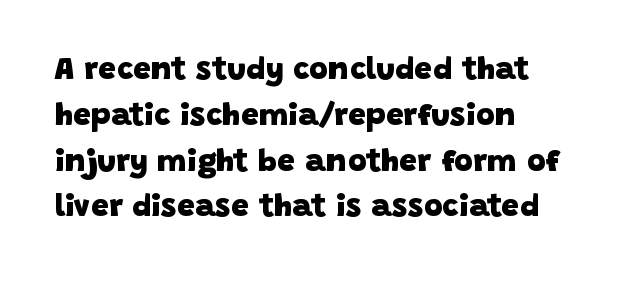
Anything drawn beneath the words? Only blank space. Is there much room between lines? A standard amount, neither cramped nor airy. Spacing verdict: proportional, widths tailored to each character. Casual observation: everything's shoved over to the left.
